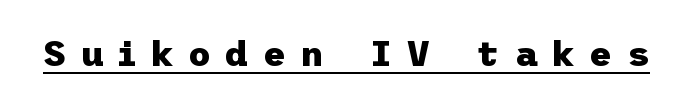
Q: Is the text bold? A: Yes.
Q: Is the text italic (slanted)? A: No, it is upright.
Q: Is the typeface a serif or a sans-serif typeface? A: Sans-serif.
Q: Is the text underlined? A: Yes.
Q: Is the spacing between letters normal or unusually wide? A: Unusually wide.
Q: Width (condensed, normal, or wide)? A: Normal.
Q: Stroke contrast? A: Low.
Q: x-height? A: Medium.
